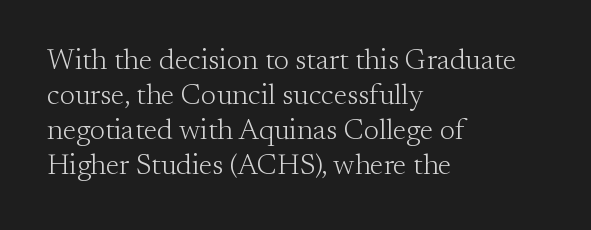
The image shows 29 px light serif type, upright; set left-aligned, line spacing 1.21x, normal letter spacing, not underlined; medium stroke contrast and a small x-height.
